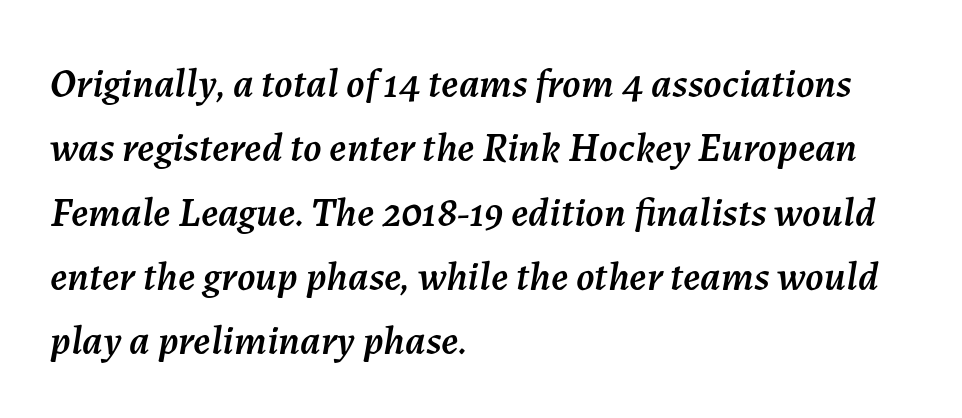
Vertically, the passage feels balanced, rows spaced as you'd expect. The face used here is proportionally spaced, like ordinary book or web type. Teacher's note: observe the even left margin — that is flush-left alignment. The whole block is typeset with a tilt. Nobody drew a line under any word here.
